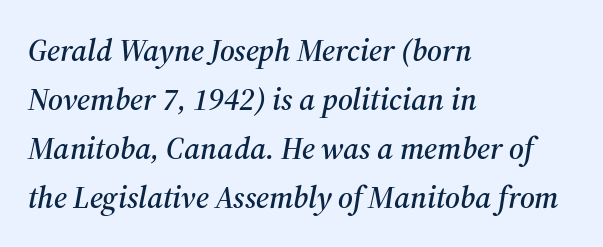
{"serif": "yes", "italic": "yes", "lean": "right", "slant_degrees": 12, "width": "normal", "stroke_contrast": "medium", "x_height": "medium", "monospaced": "no", "underline": "no", "align": "left", "line_spacing": "normal", "line_spacing_ratio": 1.58, "letter_spacing": "normal", "letter_spacing_em": 0.0, "glyph_px": 31}
